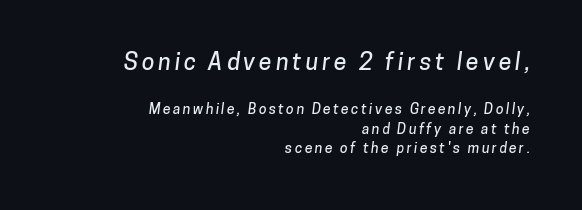
Q: Is the text underlined? A: No.
Q: How is the paragraph aligned? A: Right-aligned.
Q: Is the spacing between lines tight, normal or loose? A: Normal.
Q: Which block of text is set in a larger size, the first (top) or the second (bottom)? A: The first (top) one.
